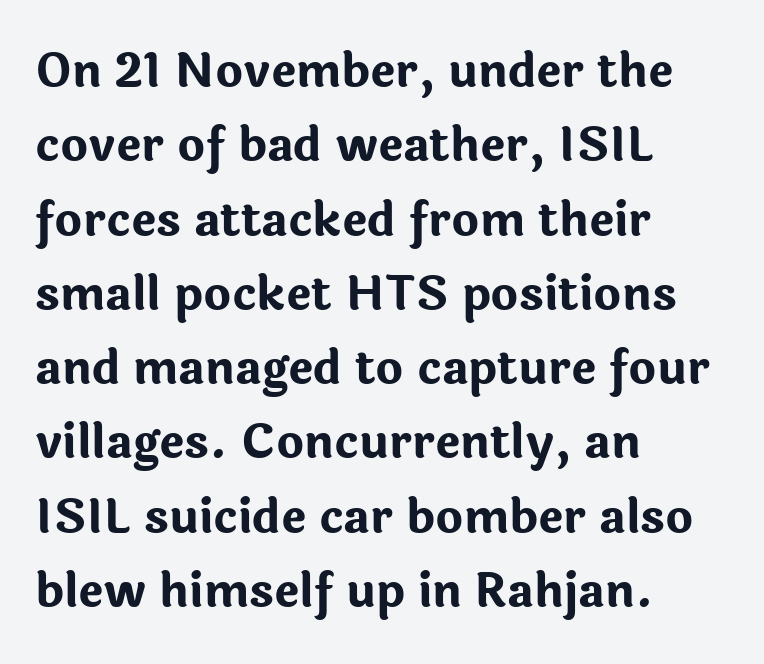
Q: Is the text bold? A: Yes.
Q: Is the text italic (slanted)? A: No, it is upright.
Q: Is the typeface a serif or a sans-serif typeface? A: Sans-serif.
Q: Is the text underlined? A: No.
Q: How is the paragraph aligned? A: Left-aligned.
Q: Is the spacing between letters normal or unusually wide? A: Normal.
Q: Is the spacing between lines tight, normal or loose? A: Normal.
Q: Width (condensed, normal, or wide)? A: Normal.
Q: Stroke contrast? A: Low.
Q: x-height? A: Medium.
Q: Monospaced? A: No.
